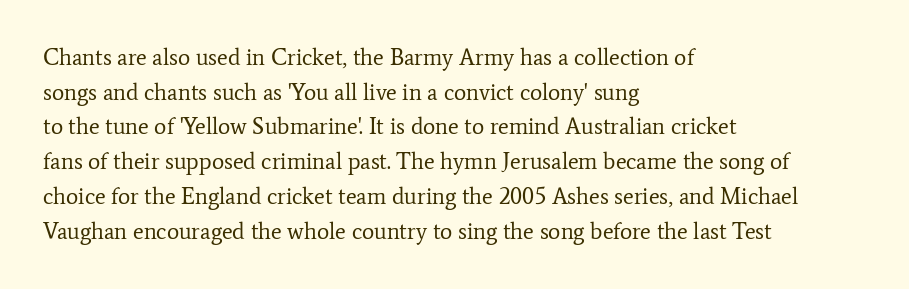
The image shows 23 px text type, upright; set left-aligned, normal line spacing (1.51x), normal letter spacing, not underlined.
